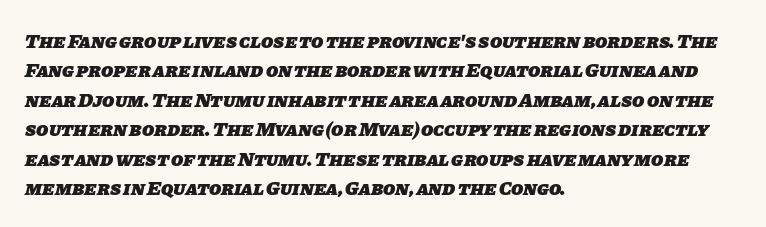
Q: Is the text bold? A: Yes.
Q: Is the text underlined? A: No.
Q: How is the paragraph aligned? A: Left-aligned.
Q: Is the spacing between letters normal or unusually wide? A: Normal.
Q: Is the spacing between lines tight, normal or loose? A: Normal.
